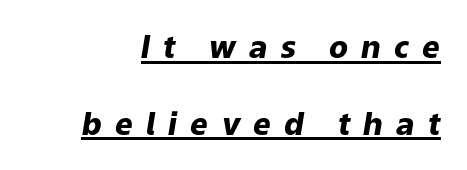
{"italic": "yes", "lean": "right", "slant_degrees": 9, "bold": "yes", "weight": "heavy", "width": "normal", "stroke_contrast": "low", "x_height": "medium", "monospaced": "no", "underline": "yes", "line_spacing": "loose", "line_spacing_ratio": 2.47, "letter_spacing": "wide", "letter_spacing_em": 0.43, "glyph_px": 31}
